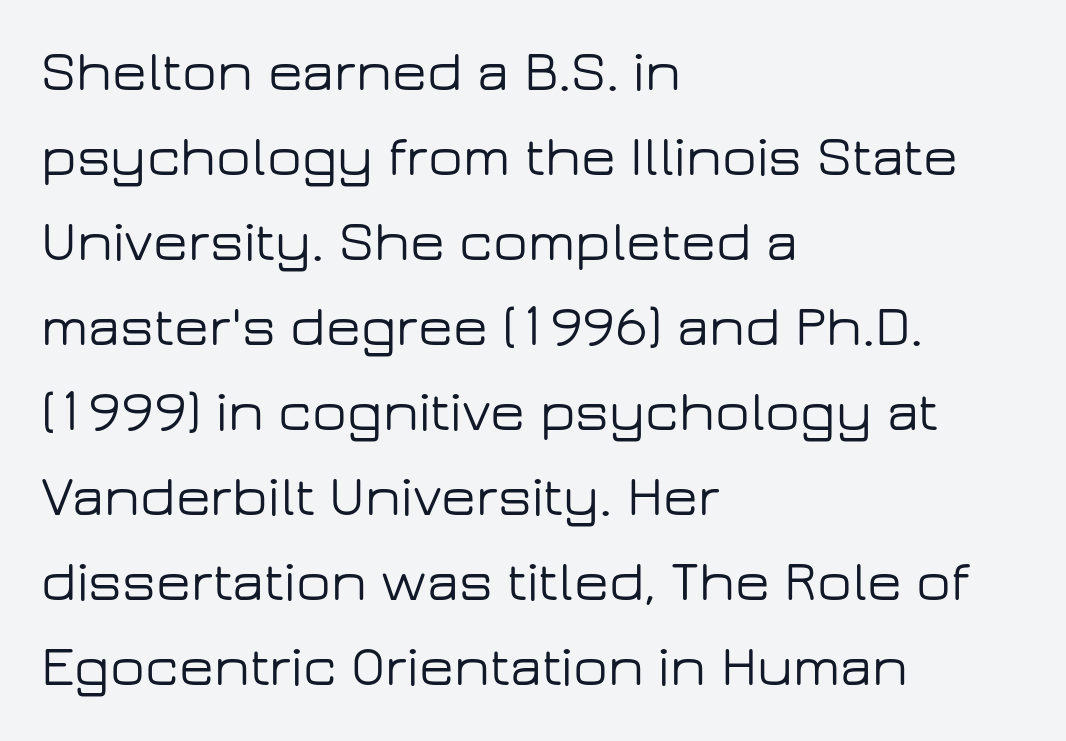
The image shows 57 px wide sans-serif type, upright; set left-aligned, normal line spacing (1.49x), normal letter spacing, not underlined; low stroke contrast and a medium x-height.
